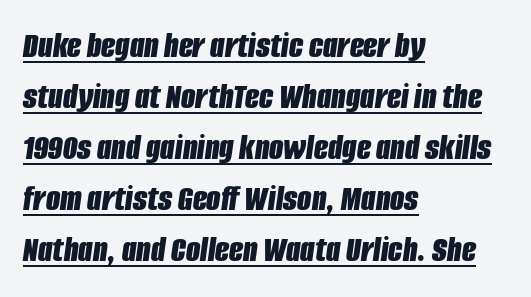
{"italic": "yes", "lean": "right", "slant_degrees": 8, "bold": "yes", "weight": "bold", "width": "condensed", "stroke_contrast": "low", "x_height": "large", "monospaced": "no", "underline": "yes", "align": "left", "line_spacing": "normal", "line_spacing_ratio": 1.38, "letter_spacing": "normal", "letter_spacing_em": 0.0, "glyph_px": 37}
